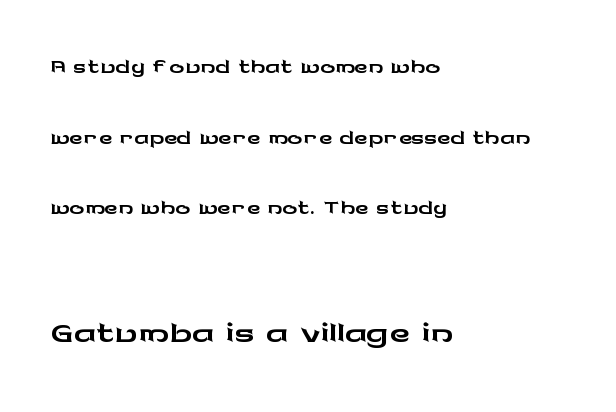
Q: Is the text italic (slanted)? A: No, it is upright.
Q: Is the typeface a serif or a sans-serif typeface? A: Sans-serif.
Q: Is the text underlined? A: No.
Q: How is the paragraph aligned? A: Left-aligned.
Q: Is the spacing between letters normal or unusually wide? A: Normal.
Q: Is the spacing between lines tight, normal or loose? A: Loose.
Q: Which block of text is set in a larger size, the first (top) or the second (bottom)? A: The second (bottom) one.
Q: Width (condensed, normal, or wide)? A: Wide.
Q: Stroke contrast? A: Low.
Q: x-height? A: Medium.
Q: Monospaced? A: No.
